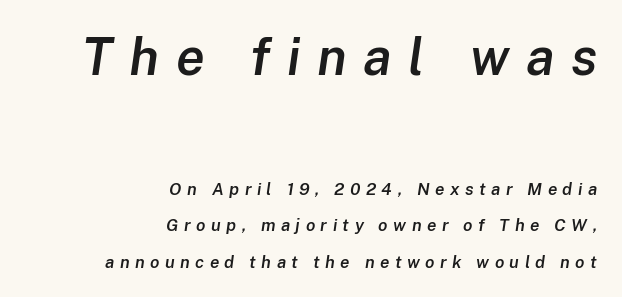
When letters slant like this, we call the style italic. Slightly chunky letters — semibold, I'd say, not full bold. Short note: letters widely spaced. Any mark beneath the type? The region is blank.
